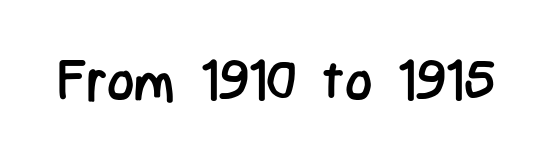
The letters advance in unequal steps, a hallmark of proportional type. In terms of letterform style, serifs are entirely absent. Letters have the restrained weight of plain body copy at most. The horizontal fit of the characters is conventional and even. Descenders are the only things crossing below the line. This is the regular roman posture of the typeface.
